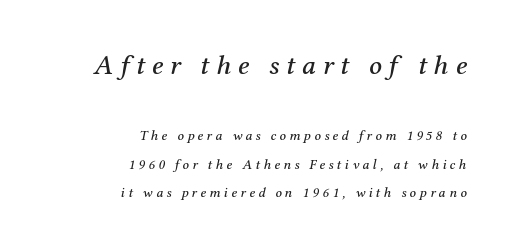
The image shows 28 px serif type, italic (leaning right); set right-aligned, loose line spacing (2.03x), unusually wide letter spacing (+0.24 em), not underlined; the first (top) block is 2.0x larger; medium stroke contrast and a medium x-height.
